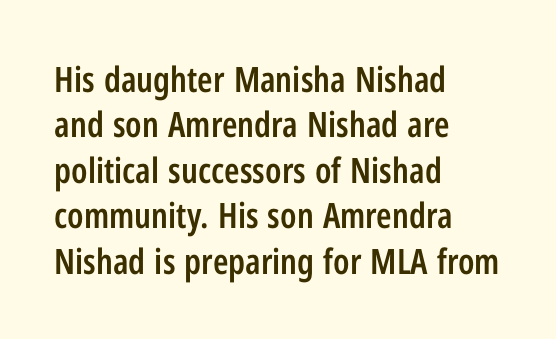
The image shows 35 px semibold, condensed sans-serif type, upright; set left-aligned, normal line spacing (1.3x), normal letter spacing, not underlined; low stroke contrast and a medium x-height.
